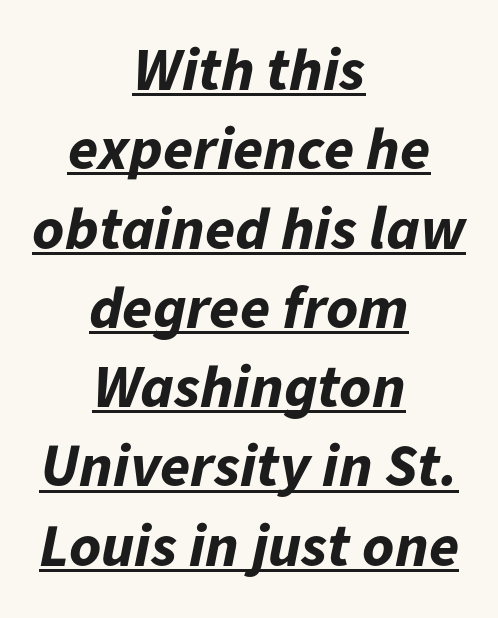
Compared with a flush-left layout, this one balances lines on the center instead. The rendering applies a slant to the glyphs. Do the characters align in a grid? No, the font is proportional. Tracking here is standard; glyphs follow each other at the usual distance. Horizontal bands of white between lines are of average thickness. Compared with an ordinary text face, these strokes are far heavier — a full bold.
